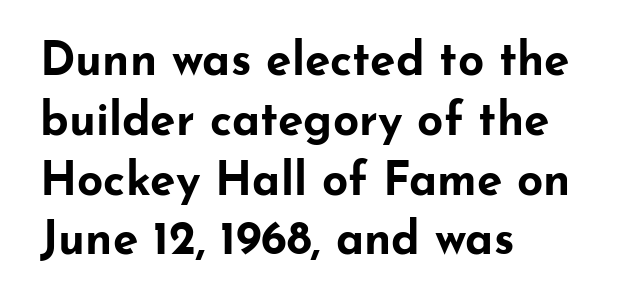
{"serif": "no", "italic": "no", "bold": "yes", "weight": "bold", "width": "wide", "stroke_contrast": "low", "x_height": "small", "monospaced": "no", "underline": "no", "align": "left", "line_spacing": "normal", "line_spacing_ratio": 1.3, "letter_spacing": "normal", "letter_spacing_em": 0.0, "glyph_px": 46}
